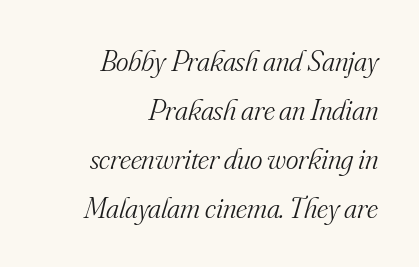
The image shows 30 px light serif type, italic (leaning right); set right-aligned, normal line spacing (1.63x), normal letter spacing, not underlined; medium stroke contrast and a small x-height.
